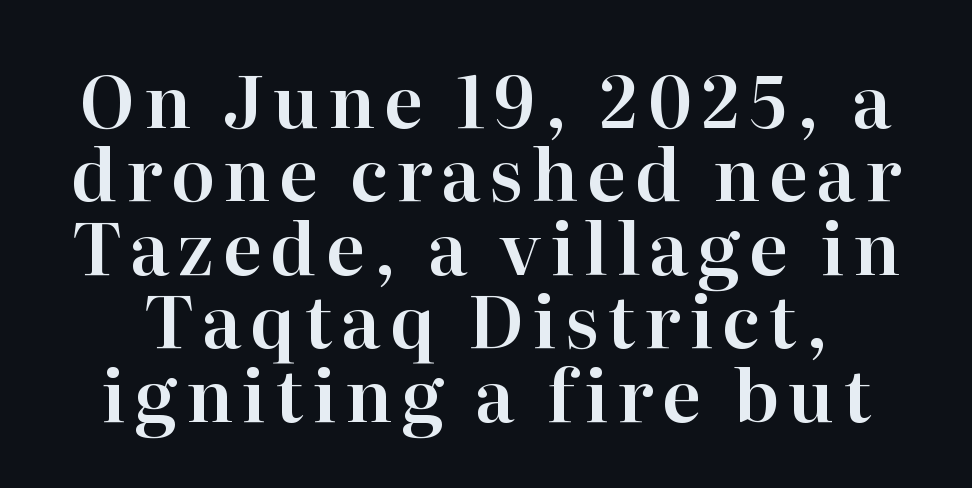
The image shows 72 px serif type, upright; set tight line spacing (1.02x), not underlined; high stroke contrast and a medium x-height.
